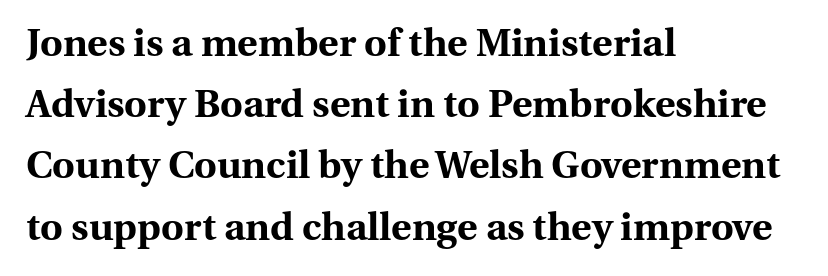
The image shows 39 px bold serif type, upright; set left-aligned, normal line spacing (1.57x), normal letter spacing, not underlined; medium stroke contrast and a medium x-height.
